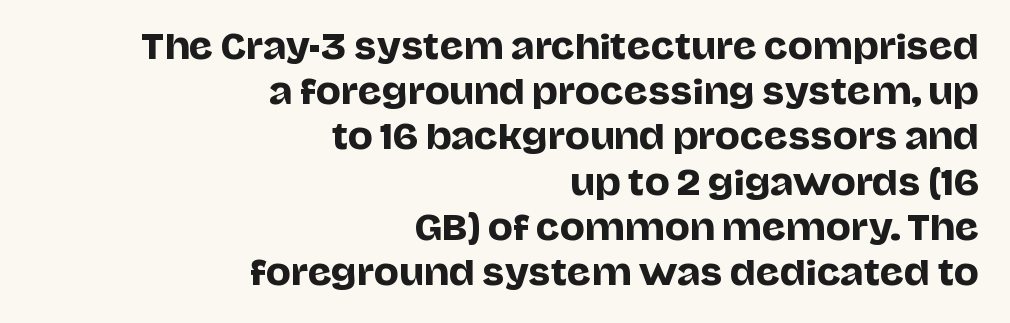
Q: Is the text italic (slanted)? A: No, it is upright.
Q: Is the typeface a serif or a sans-serif typeface? A: Sans-serif.
Q: Is the text underlined? A: No.
Q: How is the paragraph aligned? A: Right-aligned.
Q: Is the spacing between letters normal or unusually wide? A: Normal.
Q: Is the spacing between lines tight, normal or loose? A: Normal.
Q: Width (condensed, normal, or wide)? A: Normal.
Q: Stroke contrast? A: Low.
Q: x-height? A: Large.
Q: Monospaced? A: No.
